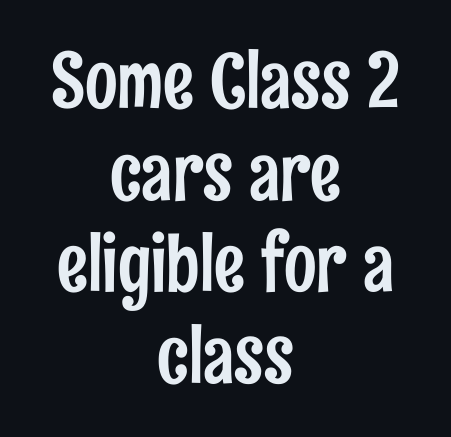
Q: Is the text italic (slanted)? A: No, it is upright.
Q: Is the typeface a serif or a sans-serif typeface? A: Sans-serif.
Q: Is the text underlined? A: No.
Q: How is the paragraph aligned? A: Centered.
Q: Is the spacing between letters normal or unusually wide? A: Normal.
Q: Width (condensed, normal, or wide)? A: Condensed.
Q: Stroke contrast? A: Low.
Q: x-height? A: Medium.
Q: Monospaced? A: No.
